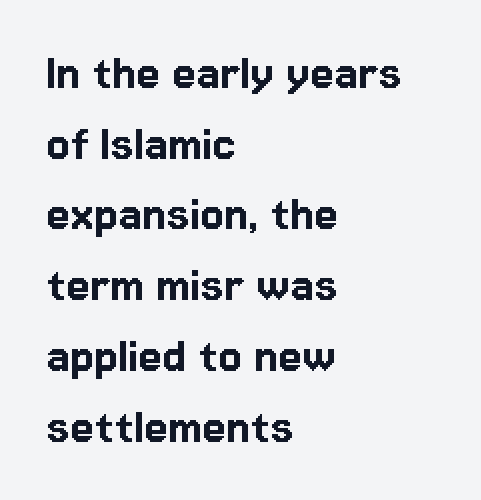
{"serif": "no", "italic": "no", "width": "normal", "stroke_contrast": "low", "x_height": "medium", "monospaced": "no", "underline": "no", "align": "left", "line_spacing": "normal", "line_spacing_ratio": 1.31, "letter_spacing": "normal", "letter_spacing_em": 0.0, "glyph_px": 54}
